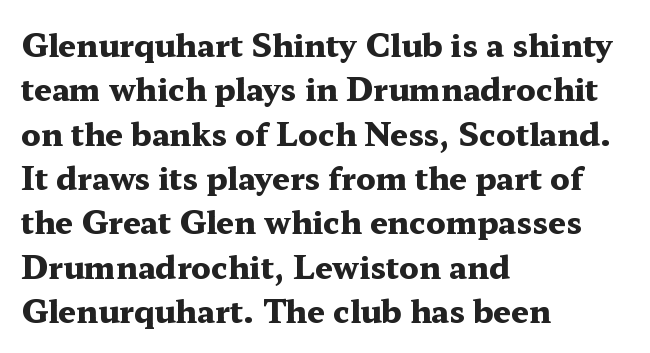
{"serif": "yes", "italic": "no", "bold": "yes", "weight": "heavy", "width": "wide", "stroke_contrast": "medium", "x_height": "medium", "monospaced": "no", "underline": "no", "align": "left", "line_spacing": "normal", "line_spacing_ratio": 1.43, "letter_spacing": "normal", "letter_spacing_em": 0.0, "glyph_px": 31}
